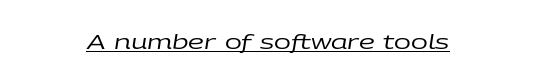
{"italic": "yes", "lean": "right", "slant_degrees": 9, "bold": "no", "underline": "yes", "letter_spacing": "normal", "letter_spacing_em": 0.0, "glyph_px": 20}
